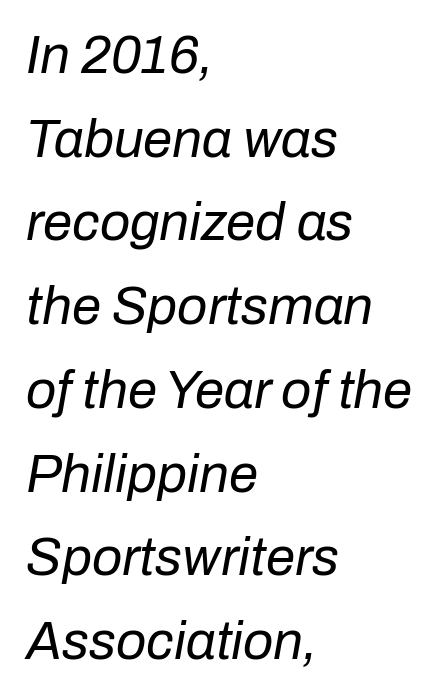
Q: Is the text bold? A: No.
Q: Is the text italic (slanted)? A: Yes, it leans right by about 10 degrees.
Q: Is the text underlined? A: No.
Q: How is the paragraph aligned? A: Left-aligned.
Q: Is the spacing between letters normal or unusually wide? A: Normal.
Q: Is the spacing between lines tight, normal or loose? A: Normal.
Q: Width (condensed, normal, or wide)? A: Normal.
Q: Stroke contrast? A: Low.
Q: x-height? A: Medium.
Q: Monospaced? A: No.
